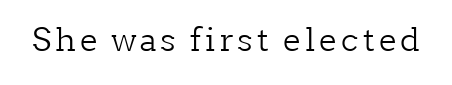
It's the straight-up-and-down kind of type. Font category for this specimen: serif. Note the varied advance widths — an 'i' is clearly narrower than an 'm'. Is the stroke heavy? The answer is a plain regular-or-lighter.
